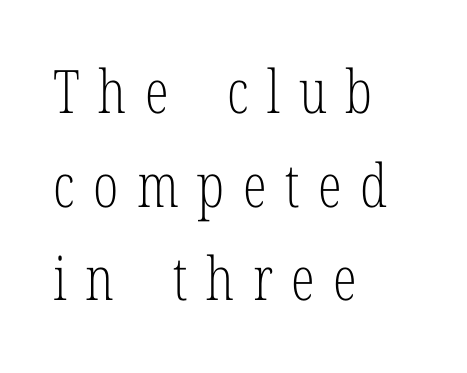
The image shows 60 px light, condensed serif type, upright; set left-aligned, normal line spacing (1.56x), unusually wide letter spacing (+0.31 em), not underlined; low stroke contrast and a medium x-height.
